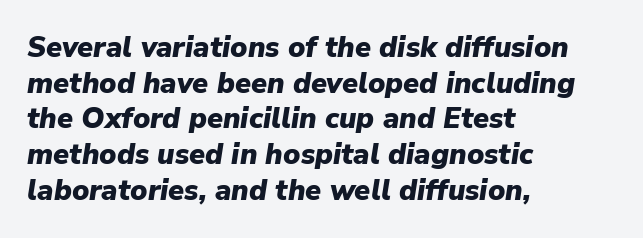
The image shows 29 px heavy type, italic (leaning right); set left-aligned, line spacing 1.23x, normal letter spacing, not underlined; low stroke contrast and a medium x-height.
